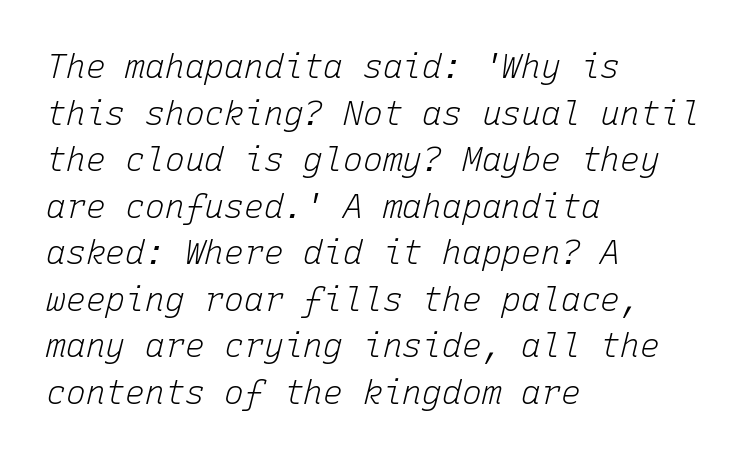
Q: Is the text bold? A: No.
Q: Is the text italic (slanted)? A: Yes, it leans right by about 15 degrees.
Q: Is the text underlined? A: No.
Q: How is the paragraph aligned? A: Left-aligned.
Q: Is the spacing between letters normal or unusually wide? A: Normal.
Q: Is the spacing between lines tight, normal or loose? A: Normal.
Q: Width (condensed, normal, or wide)? A: Normal.
Q: Stroke contrast? A: Low.
Q: x-height? A: Medium.
Q: Monospaced? A: Yes.
